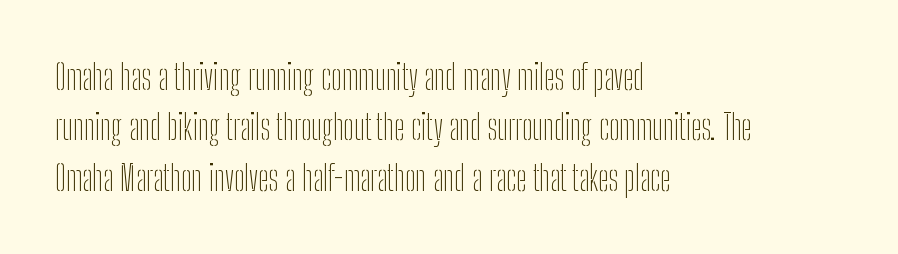
{"serif": "no", "italic": "no", "bold": "no", "weight": "thin", "width": "condensed", "stroke_contrast": "low", "x_height": "medium", "monospaced": "no", "underline": "no", "align": "left", "line_spacing": "normal", "line_spacing_ratio": 1.44, "letter_spacing": "normal", "letter_spacing_em": 0.0, "glyph_px": 35}
